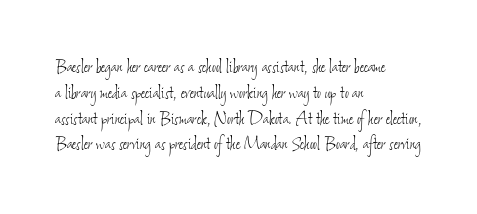
The image shows 21 px text type; set left-aligned, line spacing 1.23x, normal letter spacing, not underlined.
